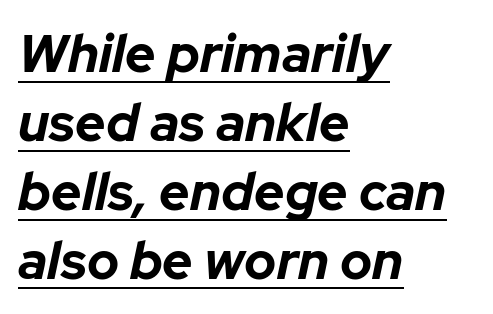
Q: Is the text bold? A: Yes.
Q: Is the text italic (slanted)? A: Yes, it leans right by about 12 degrees.
Q: Is the text underlined? A: Yes.
Q: How is the paragraph aligned? A: Left-aligned.
Q: Is the spacing between letters normal or unusually wide? A: Normal.
Q: Is the spacing between lines tight, normal or loose? A: Normal.
Q: Width (condensed, normal, or wide)? A: Normal.
Q: Stroke contrast? A: Low.
Q: x-height? A: Medium.
Q: Monospaced? A: No.
